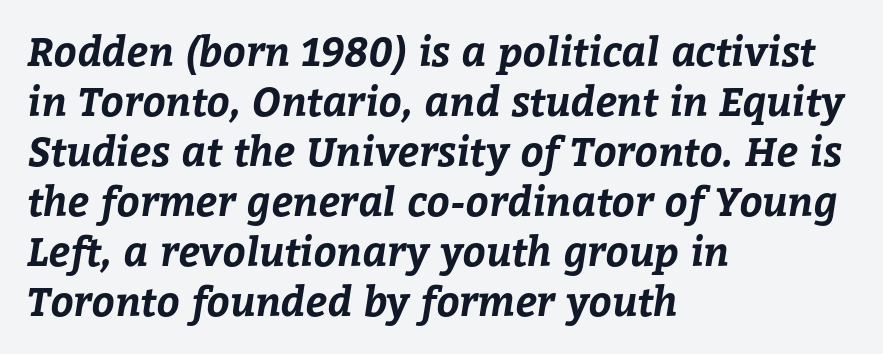
Varying glyph widths throughout — classic text-font behaviour. Each word holds together tightly as a unit, with standard inter-letter gaps. Does the leading feel generous? No, just average. Quick note: underline off. This rendering uses left alignment, leaving the right contour irregular.
